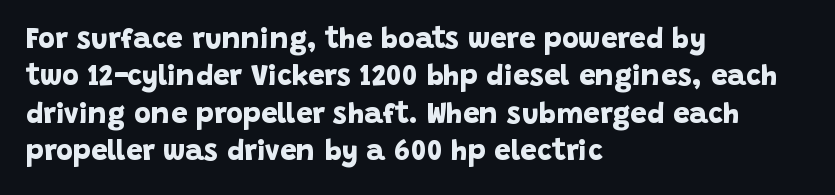
{"serif": "no", "bold": "yes", "weight": "bold", "width": "normal", "stroke_contrast": "low", "x_height": "large", "monospaced": "no", "underline": "no", "align": "left", "line_spacing": "normal", "line_spacing_ratio": 1.29, "letter_spacing": "normal", "letter_spacing_em": 0.0, "glyph_px": 29}
